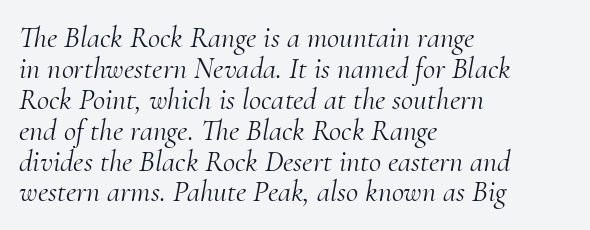
Left-aligned paragraph, ragged on the right. When letters slant like this, we call the style italic. A typesetter would call this zero additional tracking. A quiet, ordinary-to-light weight characterises the typeface. Is this a fixed-width face? No — the glyphs have proportional, varying widths.
